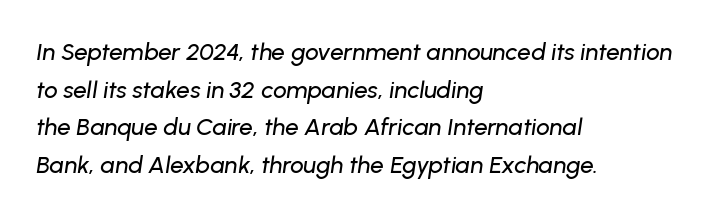
The image shows 24 px text type, italic (leaning right); set left-aligned, normal line spacing (1.57x), normal letter spacing, not underlined.
